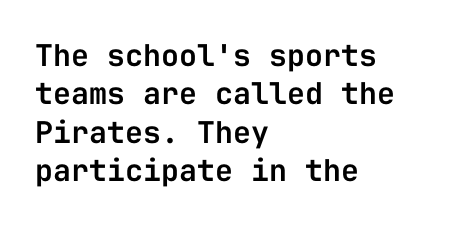
Q: Is the text italic (slanted)? A: No, it is upright.
Q: Is the typeface a serif or a sans-serif typeface? A: Sans-serif.
Q: Is the text underlined? A: No.
Q: How is the paragraph aligned? A: Left-aligned.
Q: Is the spacing between letters normal or unusually wide? A: Normal.
Q: Is the spacing between lines tight, normal or loose? A: Normal.
Q: Width (condensed, normal, or wide)? A: Normal.
Q: Stroke contrast? A: Low.
Q: x-height? A: Medium.
Q: Monospaced? A: Yes.
